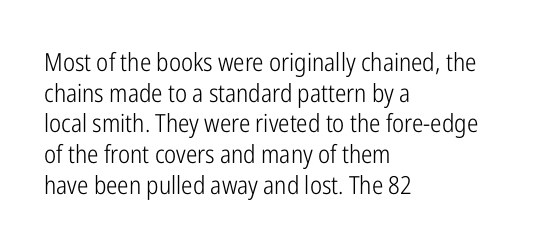
The letters look calm and open, with moderate or lighter stems. Descenders are the only things crossing below the line. Left-aligned paragraph, ragged on the right. Short note: letters normally spaced.
